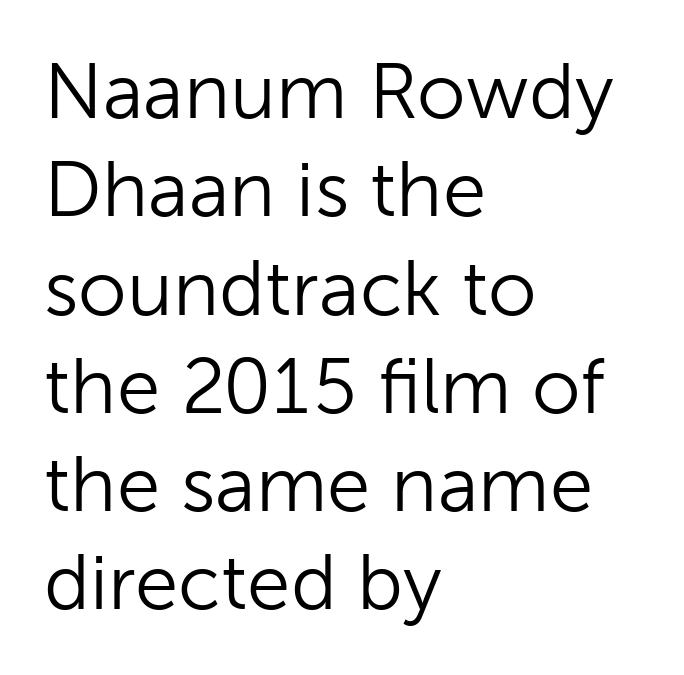
Q: Is the text bold? A: No.
Q: Is the text italic (slanted)? A: No, it is upright.
Q: Is the typeface a serif or a sans-serif typeface? A: Sans-serif.
Q: Is the text underlined? A: No.
Q: How is the paragraph aligned? A: Left-aligned.
Q: Is the spacing between letters normal or unusually wide? A: Normal.
Q: Is the spacing between lines tight, normal or loose? A: Normal.
Q: Width (condensed, normal, or wide)? A: Normal.
Q: Stroke contrast? A: Low.
Q: x-height? A: Medium.
Q: Monospaced? A: No.
